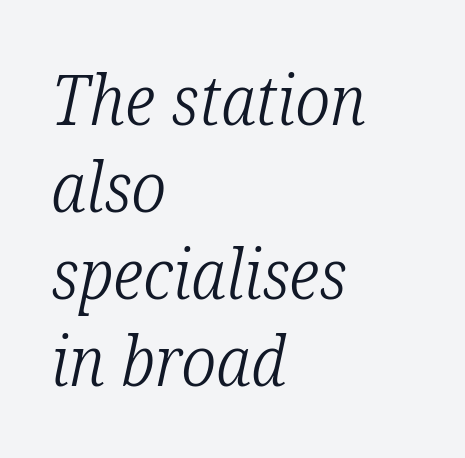
Q: Is the text bold? A: No.
Q: Is the text italic (slanted)? A: Yes, it leans right by about 12 degrees.
Q: Is the typeface a serif or a sans-serif typeface? A: Serif.
Q: Is the text underlined? A: No.
Q: How is the paragraph aligned? A: Left-aligned.
Q: Is the spacing between letters normal or unusually wide? A: Normal.
Q: Is the spacing between lines tight, normal or loose? A: Normal.
Q: Width (condensed, normal, or wide)? A: Condensed.
Q: Stroke contrast? A: Low.
Q: x-height? A: Medium.
Q: Monospaced? A: No.
